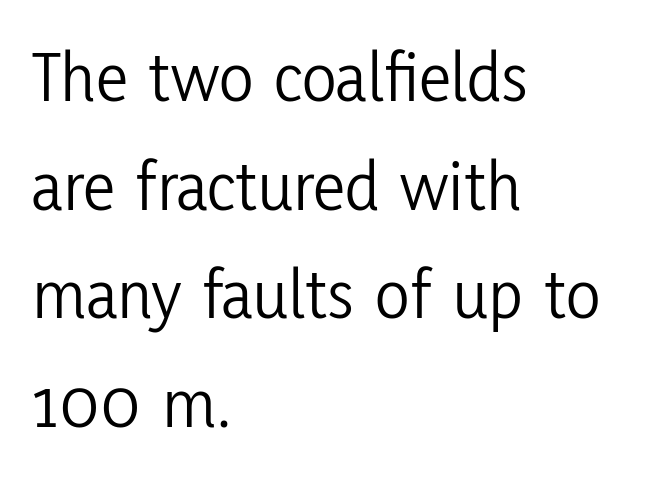
In terms of leading, this rendering sits right in the middle. The rendering uses natural spacing where letterforms have individual widths. The lines are quadded left. Is the letter spacing exaggerated? No — it looks like the ordinary default.
